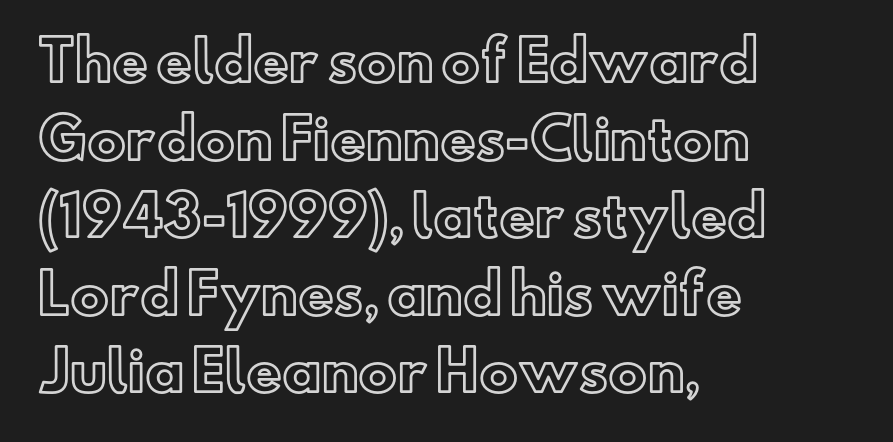
This sample has the flowing, uneven cadence of proportional lettering. Students, observe: this is what conventionally led text looks like. This rendering features lettering with no underline. The axis of the letterforms is exactly vertical.
